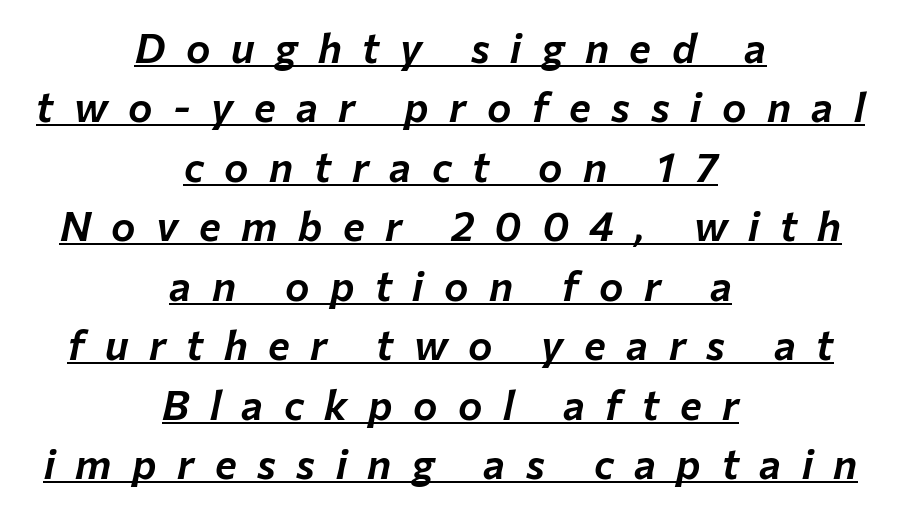
A typesetter would call this leading conventional body-copy spacing. Style check: oblique. The words here are underlined. Each letter keeps its own natural width here, so spacing adapts to shape.
